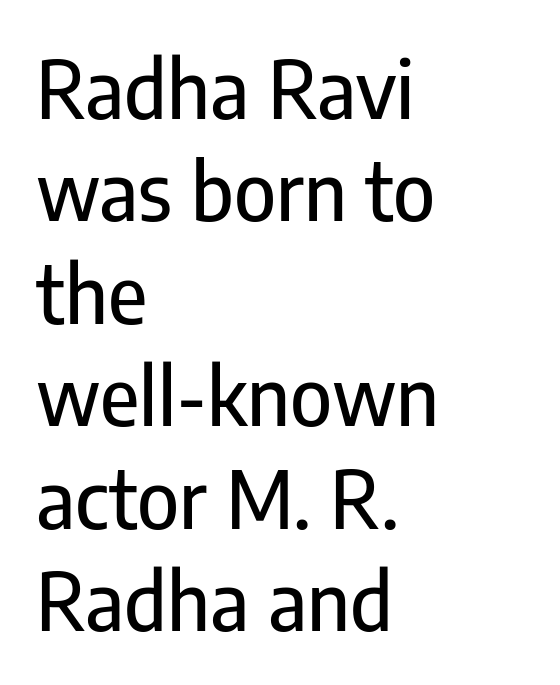
The image shows 80 px condensed sans-serif type, upright; set left-aligned, normal line spacing (1.28x), normal letter spacing, not underlined; low stroke contrast and a medium x-height.
